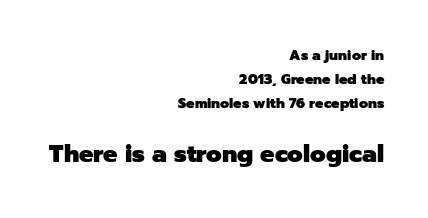
The image shows 24 px bold type, upright; set right-aligned, line spacing 1.72x, normal letter spacing, not underlined; the second (bottom) block is 1.71x larger.
